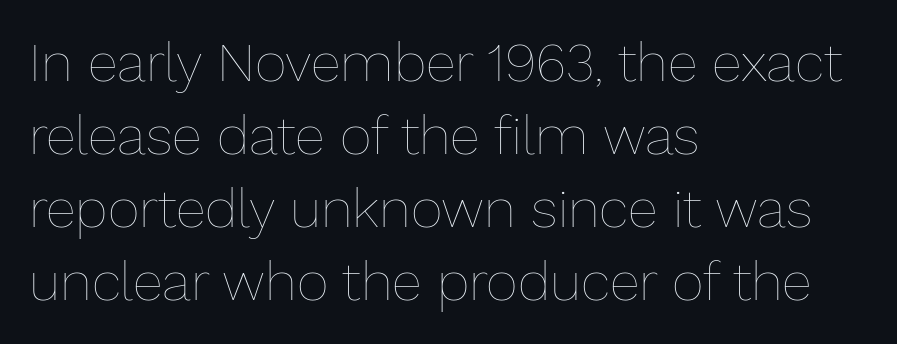
Q: Is the text bold? A: No.
Q: Is the text italic (slanted)? A: No, it is upright.
Q: Is the text underlined? A: No.
Q: How is the paragraph aligned? A: Left-aligned.
Q: Is the spacing between letters normal or unusually wide? A: Normal.
Q: Is the spacing between lines tight, normal or loose? A: Normal.
Q: Width (condensed, normal, or wide)? A: Normal.
Q: Stroke contrast? A: Low.
Q: x-height? A: Medium.
Q: Monospaced? A: No.
